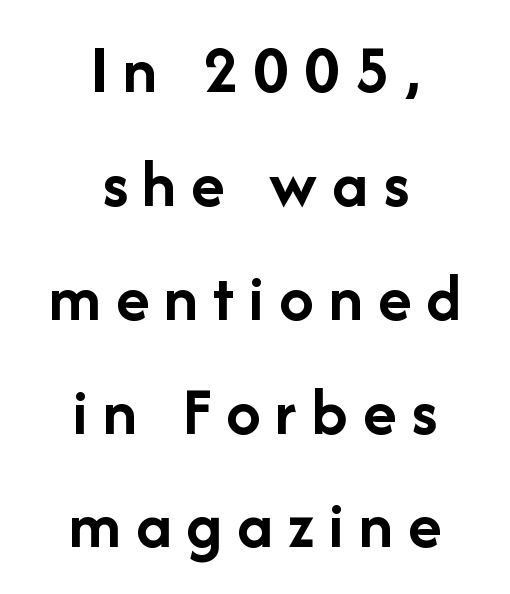
Any mark beneath the type? The region is blank. The font is running at its bold setting. The type family on display is of the sans-serif kind. Every character sits straight up, as roman type does.
